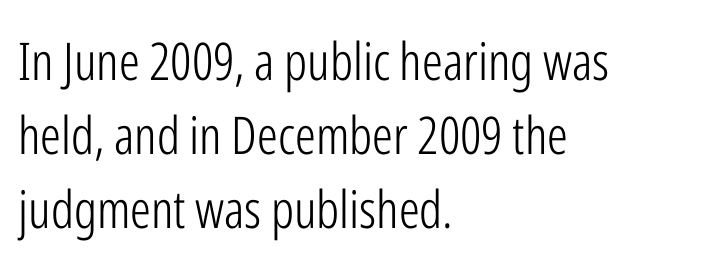
{"serif": "no", "italic": "no", "bold": "no", "weight": "light", "width": "condensed", "stroke_contrast": "low", "x_height": "medium", "monospaced": "no", "underline": "no", "align": "left", "line_spacing": "normal", "line_spacing_ratio": 1.42, "letter_spacing": "normal", "letter_spacing_em": 0.0, "glyph_px": 52}
